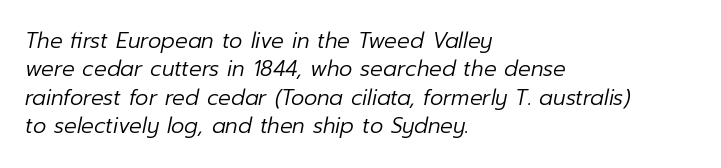
The image shows 21 px text type, italic (leaning right); set left-aligned, normal line spacing (1.35x), normal letter spacing, not underlined.
